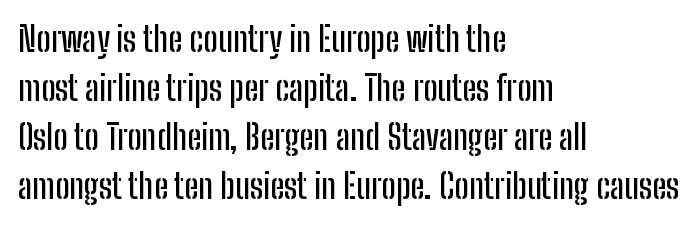
Q: Is the text italic (slanted)? A: No, it is upright.
Q: Is the typeface a serif or a sans-serif typeface? A: Sans-serif.
Q: Is the text underlined? A: No.
Q: How is the paragraph aligned? A: Left-aligned.
Q: Is the spacing between letters normal or unusually wide? A: Normal.
Q: Is the spacing between lines tight, normal or loose? A: Normal.
Q: Width (condensed, normal, or wide)? A: Condensed.
Q: Stroke contrast? A: Low.
Q: x-height? A: Medium.
Q: Monospaced? A: No.
